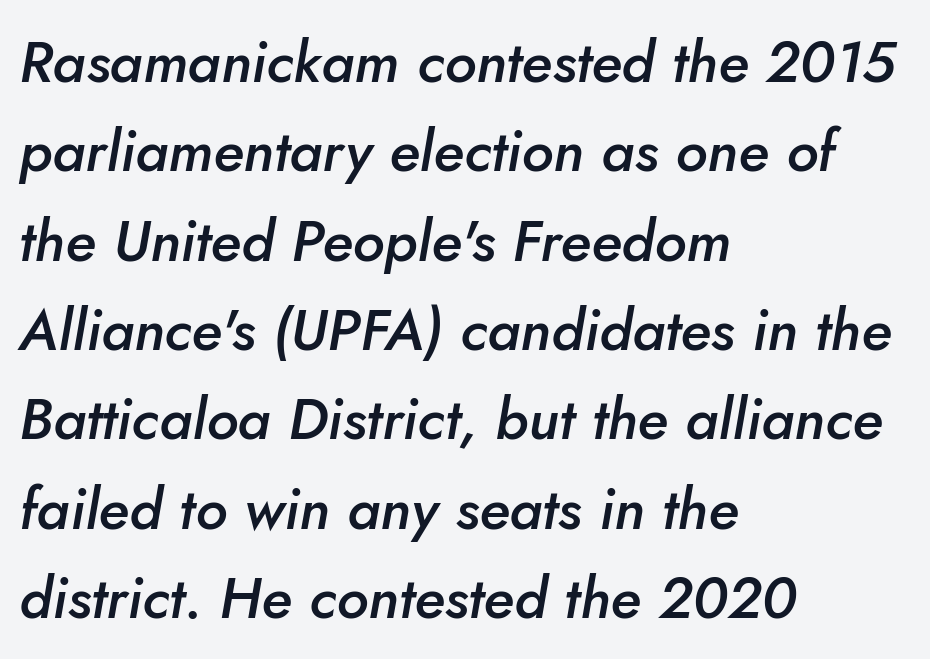
Proportional: the letters do not fall into vertical columns. Style check: oblique. Visually the block forms a straight wall on the left and a jagged coastline on the right. Type without underlining. Weight check: semibold — heavier than regular, not quite bold. If you measured baseline to baseline, you'd find a middling distance.
